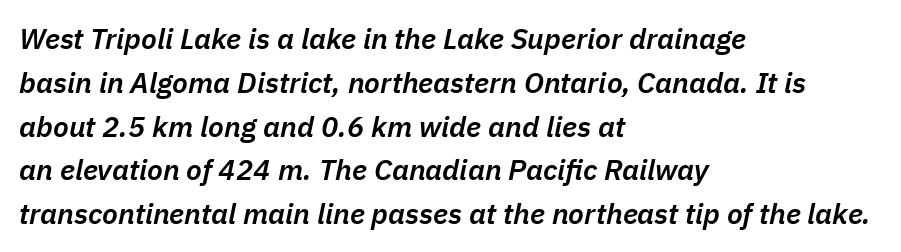
The image shows 29 px semibold type, italic (leaning right); set left-aligned, normal line spacing (1.51x), normal letter spacing, not underlined; low stroke contrast and a medium x-height.
